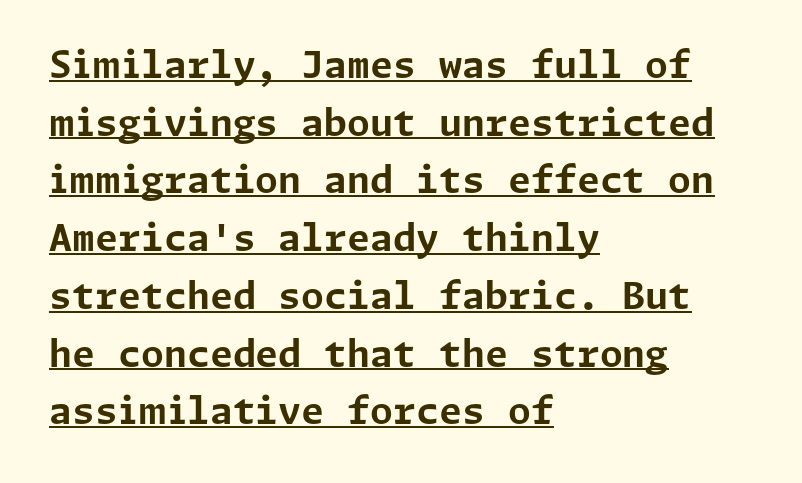
Is there an underline? Yes — a line sits under the letters. Letterform terminals end flat and unadorned throughout the passage. Normally led — the rows are evenly, conventionally spaced. Italic: no, the glyphs are upright roman. In terms of letterspacing, this is plain default setting. On the weight axis this lands at bold, roughly 700.
